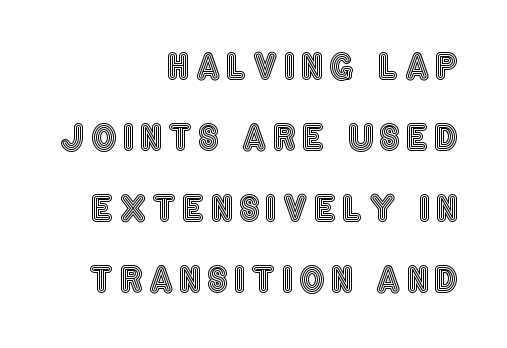
The image shows 35 px condensed type, upright; set right-aligned, loose line spacing (2.03x), not underlined; a large x-height.
